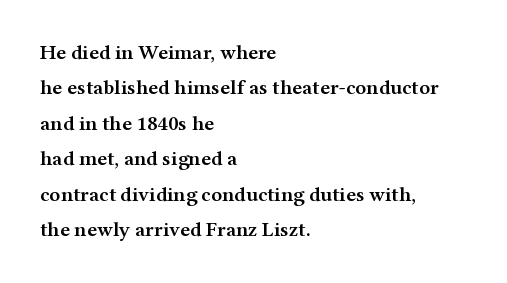
Plain, unruled lines of type. The letters are semibold — heavier than regular but short of a full bold. Quick note: not italic, upright. A normal amount of white space separates one row of letters from the next. These lines stack with their left ends in a neat column. Glyph-to-glyph distance matches everyday printed text.
